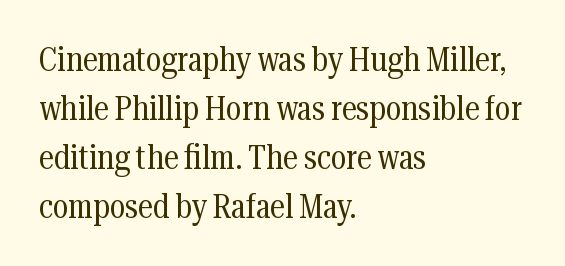
The image shows 34 px regular-weight, condensed serif type, upright; set left-aligned, normal line spacing (1.44x), normal letter spacing, not underlined; medium stroke contrast and a medium x-height.
